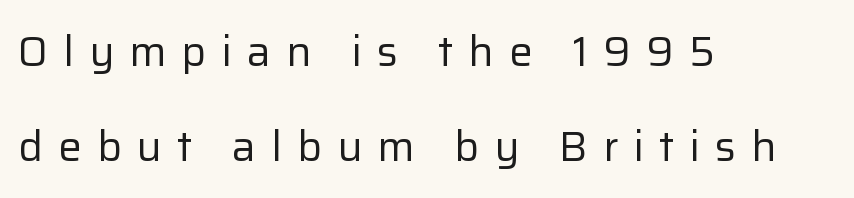
Q: Is the text bold? A: No.
Q: Is the text italic (slanted)? A: No, it is upright.
Q: Is the typeface a serif or a sans-serif typeface? A: Sans-serif.
Q: Is the text underlined? A: No.
Q: How is the paragraph aligned? A: Left-aligned.
Q: Is the spacing between letters normal or unusually wide? A: Unusually wide.
Q: Is the spacing between lines tight, normal or loose? A: Loose.
Q: Width (condensed, normal, or wide)? A: Normal.
Q: Stroke contrast? A: Low.
Q: x-height? A: Medium.
Q: Monospaced? A: No.
